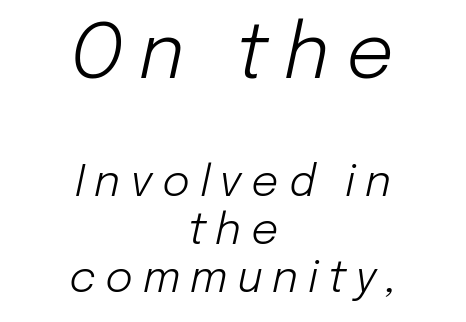
Q: Is the text bold? A: No.
Q: Is the text italic (slanted)? A: Yes, it leans right by about 12 degrees.
Q: Is the text underlined? A: No.
Q: How is the paragraph aligned? A: Centered.
Q: Is the spacing between letters normal or unusually wide? A: Unusually wide.
Q: Is the spacing between lines tight, normal or loose? A: Tight.
Q: Which block of text is set in a larger size, the first (top) or the second (bottom)? A: The first (top) one.
Q: Width (condensed, normal, or wide)? A: Normal.
Q: Stroke contrast? A: Low.
Q: x-height? A: Medium.
Q: Monospaced? A: No.
